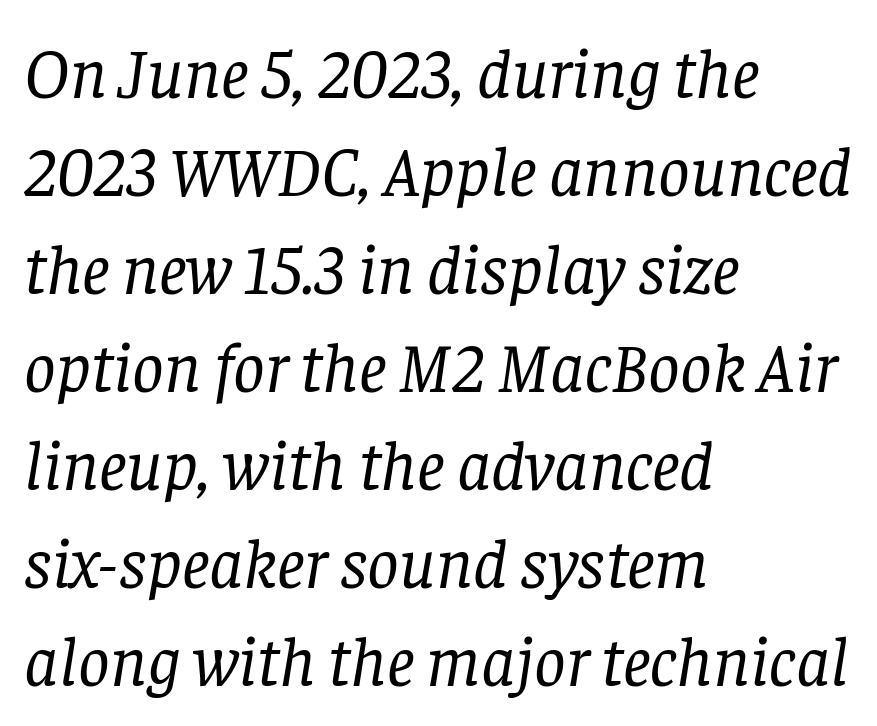
The image shows 70 px regular-weight serif type, italic (leaning right); set left-aligned, normal line spacing (1.4x), normal letter spacing, not underlined; low stroke contrast and a large x-height.
